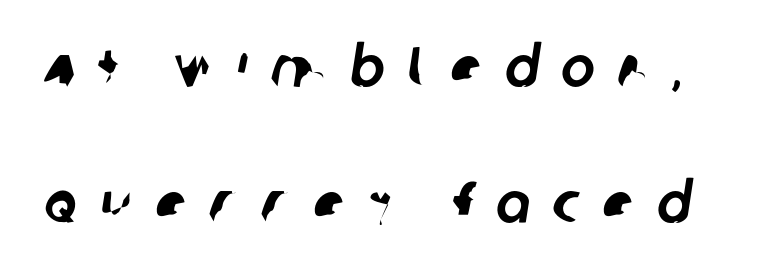
The image shows 57 px sans-serif type; set loose line spacing (2.38x), unusually wide letter spacing (+0.4 em), not underlined; low stroke contrast and a large x-height.
